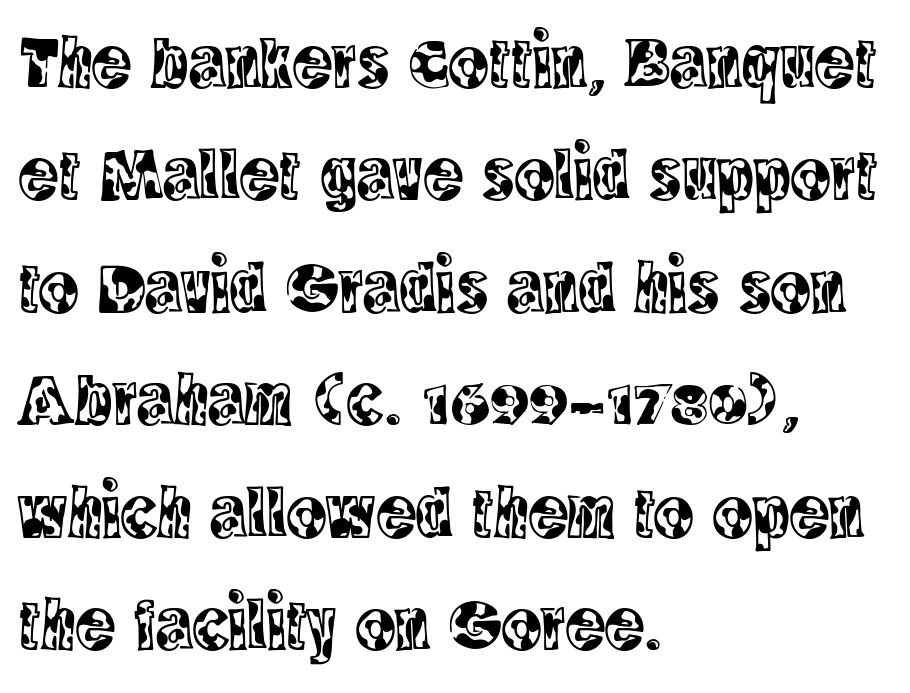
Layout note: lines flush left. Each letter keeps its own natural width here, so spacing adapts to shape. Upright lettering throughout. These lines keep a tight, regular rhythm from letter to letter. Only glyphs here, with clear space below each row.
